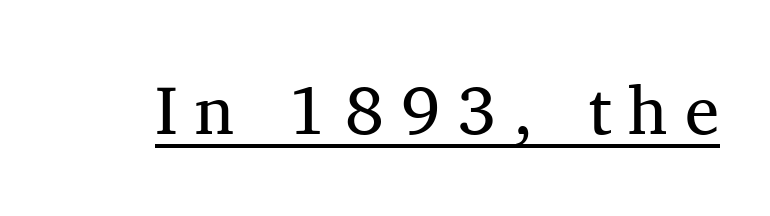
Ascenders rise straight up at ninety degrees. The rendering uses natural spacing where letterforms have individual widths. The glyphs in this specimen are seriffed. Does a line run under the words? Yes, clearly. You could only call the tracking loose — the letters float apart.
